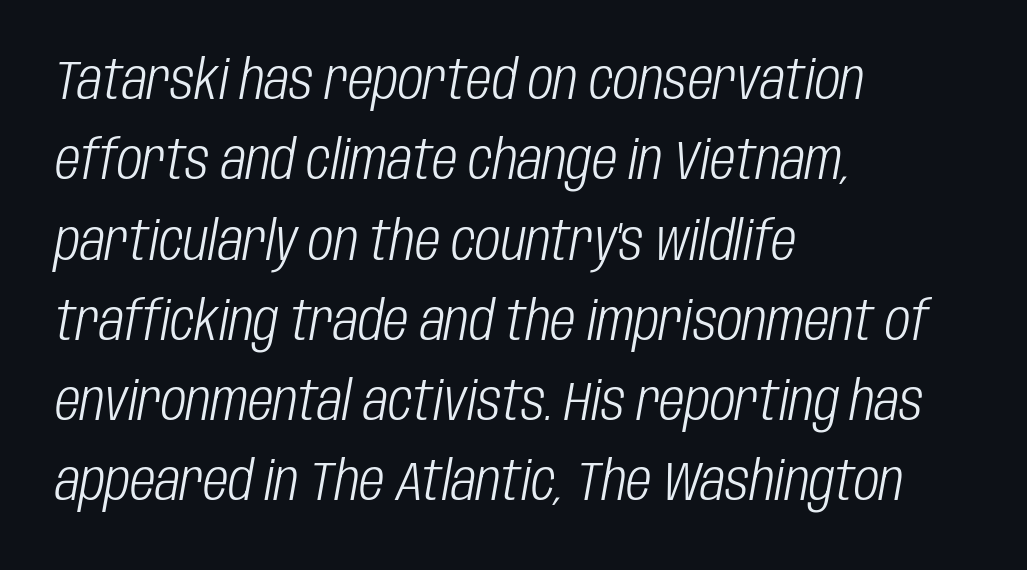
{"italic": "yes", "lean": "right", "slant_degrees": 10, "bold": "no", "weight": "light", "width": "condensed", "stroke_contrast": "low", "x_height": "large", "monospaced": "no", "underline": "no", "align": "left", "line_spacing": "normal", "line_spacing_ratio": 1.46, "letter_spacing": "normal", "letter_spacing_em": 0.0, "glyph_px": 55}
